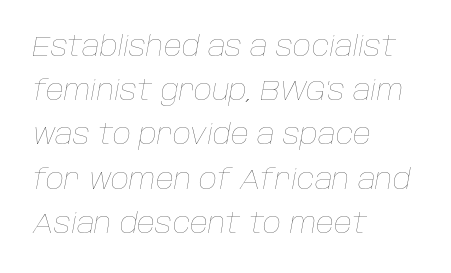
The image shows 28 px thin type, italic (leaning right); set left-aligned, normal line spacing (1.58x), normal letter spacing, not underlined; low stroke contrast and a large x-height.
